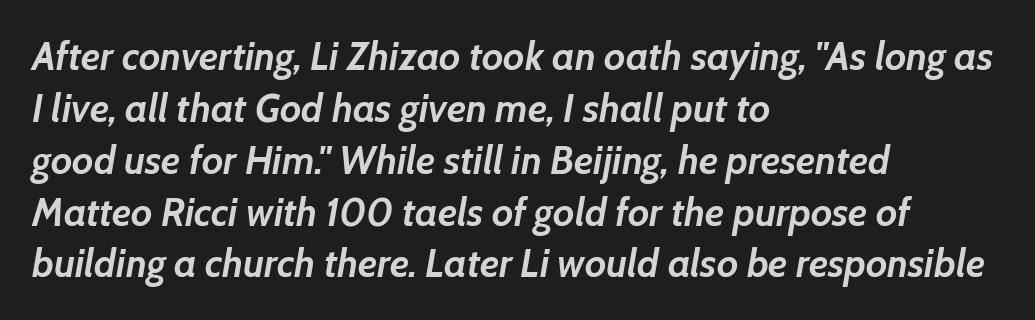
Descenders hang freely into open space. This sample has the flowing, uneven cadence of proportional lettering. Plenty of ink on the page — the face is bold. These lines stack with their left ends in a neat column. Does the leading feel generous? No, just average.
